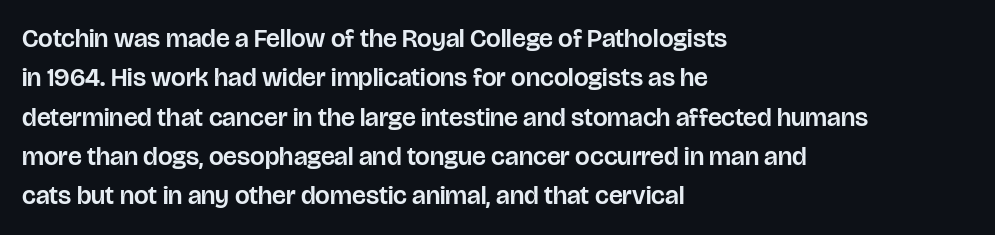
Q: Is the text italic (slanted)? A: No, it is upright.
Q: Is the text underlined? A: No.
Q: How is the paragraph aligned? A: Left-aligned.
Q: Is the spacing between letters normal or unusually wide? A: Normal.
Q: Is the spacing between lines tight, normal or loose? A: Normal.
